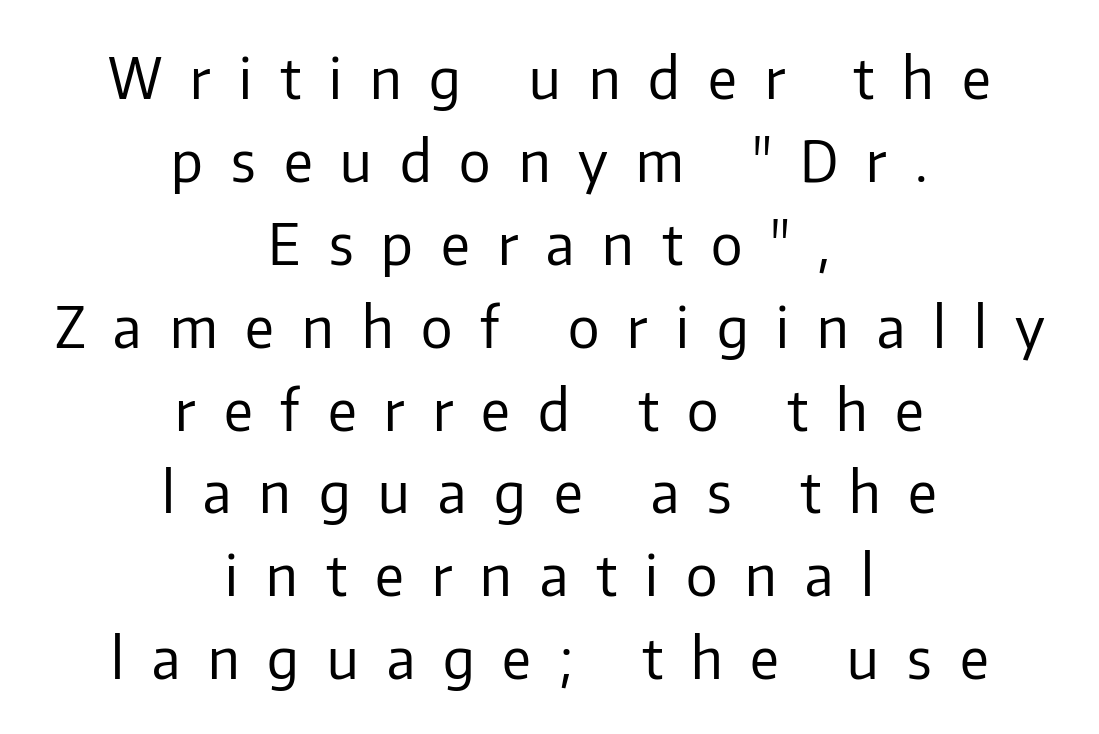
The image shows 56 px regular-weight sans-serif type, upright; set centered, normal line spacing (1.48x), unusually wide letter spacing (+0.5 em), not underlined; low stroke contrast and a medium x-height.
